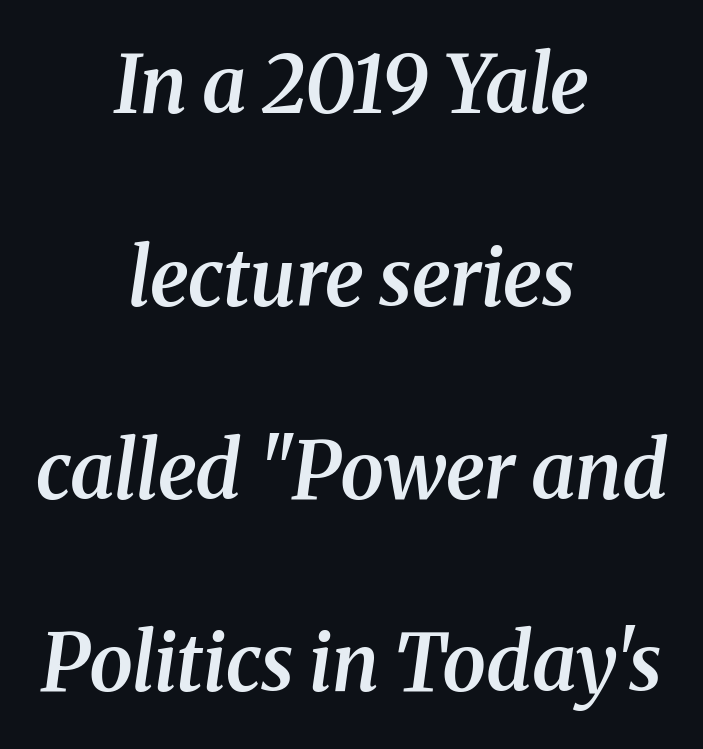
Notice the strokes are somewhat thickened but not fully heavy: this is a semibold. The rendering positions every line midway between the sides. Varying glyph widths throughout — classic text-font behaviour. Summary of vertical rhythm: relaxed, with wide interline spacing. The typeface chosen for these lines features serifs.
